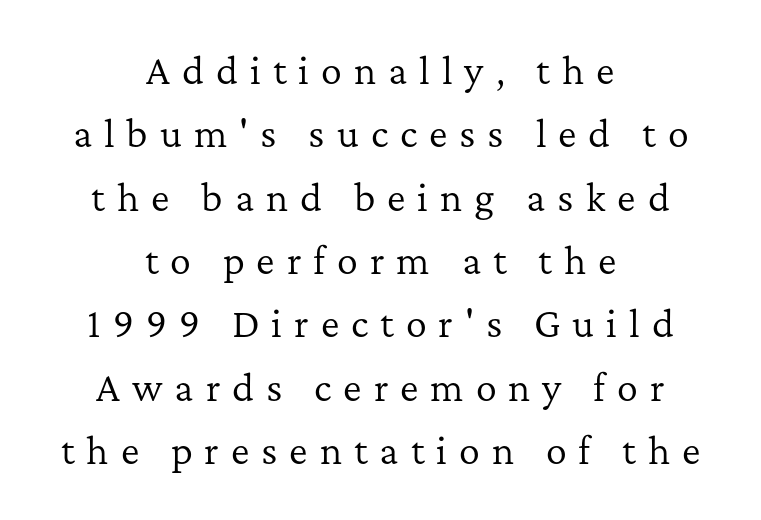
This is serif lettering, the kind often seen in printed books. The passage shown is not underscored anywhere. The face used here is rendered with a markedly widened letterfit. The letters advance in unequal steps, a hallmark of proportional type.
